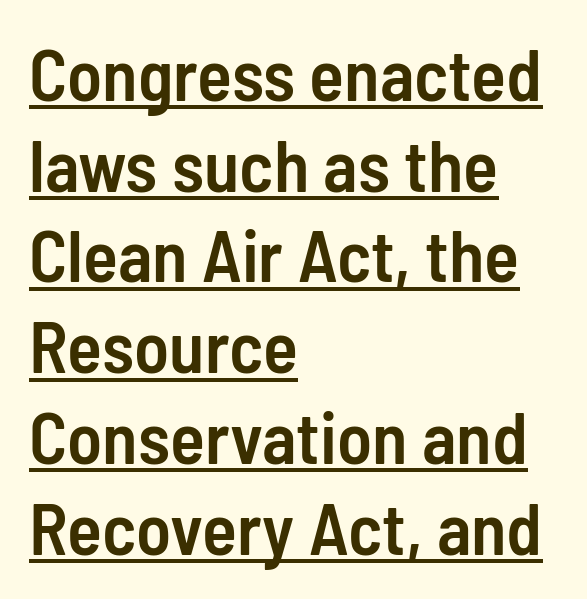
{"serif": "no", "italic": "no", "bold": "semi", "weight": "semibold", "width": "condensed", "stroke_contrast": "low", "x_height": "medium", "monospaced": "no", "underline": "yes", "align": "left", "line_spacing": "normal", "line_spacing_ratio": 1.26, "letter_spacing": "normal", "letter_spacing_em": 0.0, "glyph_px": 72}
